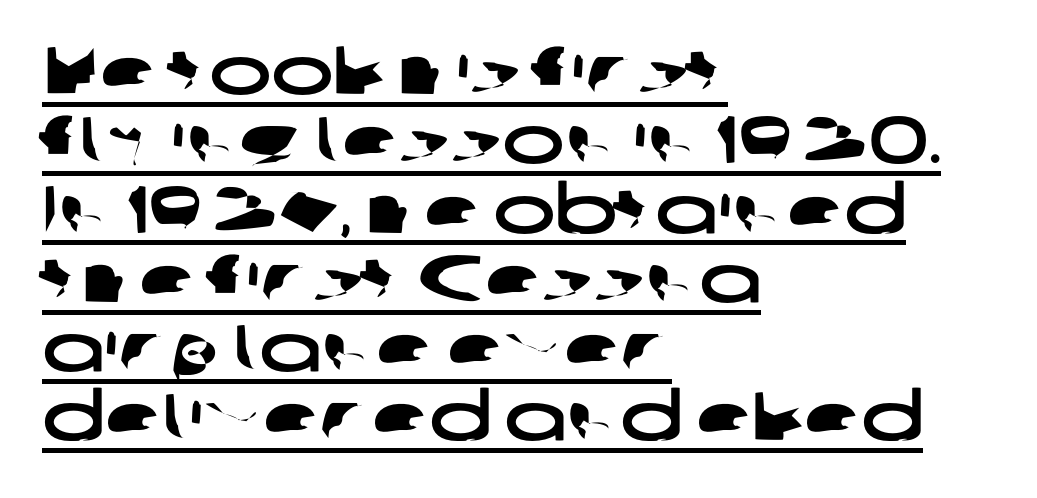
The image shows 66 px wide sans-serif type; set left-aligned, tight line spacing (1.05x), normal letter spacing, underlined; low stroke contrast and a medium x-height.
